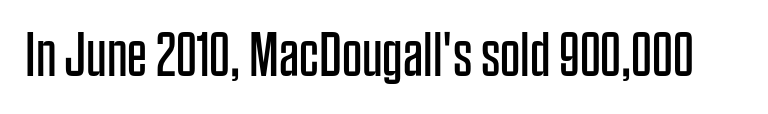
{"serif": "no", "italic": "no", "bold": "no", "weight": "regular", "width": "condensed", "stroke_contrast": "low", "x_height": "large", "monospaced": "no", "underline": "no", "letter_spacing": "normal", "letter_spacing_em": 0.0, "glyph_px": 63}
